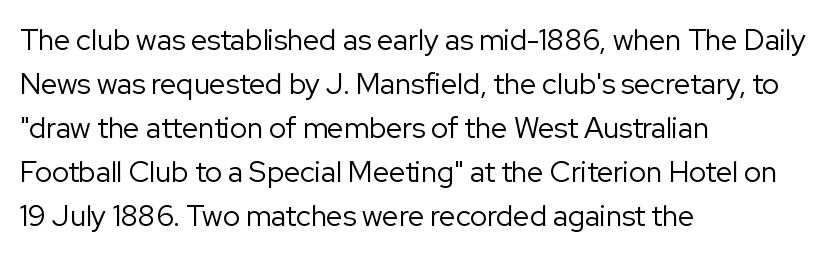
These lines keep a tight, regular rhythm from letter to letter. Think of a printed novel: that variable character pitch is what you see here. Each new line begins a customary step beneath the previous one. These lines are composed in type without serifs.
